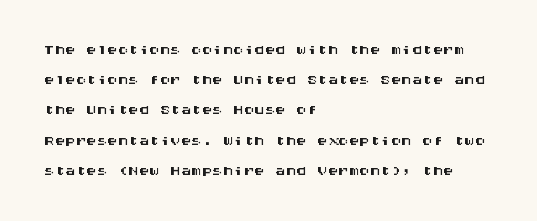
The lines sit at an ordinary, default distance from one another. In terms of posture, this sample is upright. What stands out about the letter spacing? Nothing — it is the standard amount. Leftover space on each line is placed entirely after the last word. Check the space under the baseline: it is left empty.
